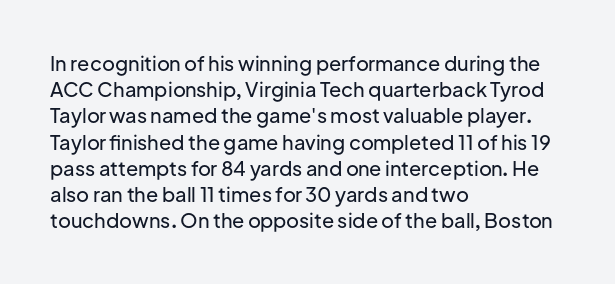
Q: Is the text italic (slanted)? A: No, it is upright.
Q: Is the text underlined? A: No.
Q: How is the paragraph aligned? A: Left-aligned.
Q: Is the spacing between letters normal or unusually wide? A: Normal.
Q: Is the spacing between lines tight, normal or loose? A: Normal.
